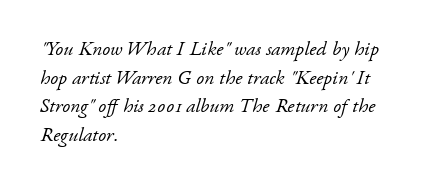
Q: Is the text bold? A: No.
Q: Is the text italic (slanted)? A: Yes, it leans right by about 17 degrees.
Q: Is the text underlined? A: No.
Q: How is the paragraph aligned? A: Left-aligned.
Q: Is the spacing between letters normal or unusually wide? A: Normal.
Q: Is the spacing between lines tight, normal or loose? A: Normal.
